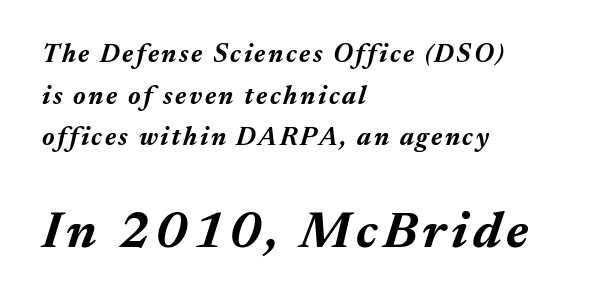
{"italic": "yes", "lean": "right", "slant_degrees": 17, "bold": "yes", "weight": "bold", "width": "normal", "stroke_contrast": "medium", "x_height": "medium", "monospaced": "no", "underline": "no", "align": "left", "line_spacing": "normal", "line_spacing_ratio": 1.6, "larger_block": "second", "size_ratio": 2.0, "glyph_px": 52}
